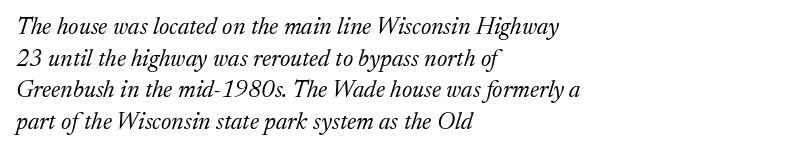
{"italic": "yes", "lean": "right", "slant_degrees": 17, "bold": "no", "underline": "no", "align": "left", "line_spacing": "normal", "line_spacing_ratio": 1.32, "letter_spacing": "normal", "letter_spacing_em": 0.0, "glyph_px": 24}
